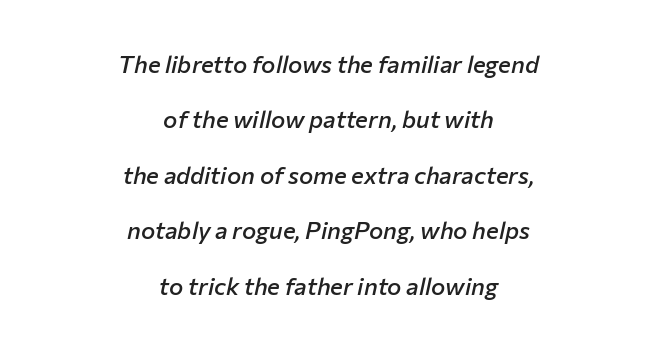
The image shows 24 px text type, italic (leaning right); set centered, loose line spacing (2.31x), normal letter spacing, not underlined.
